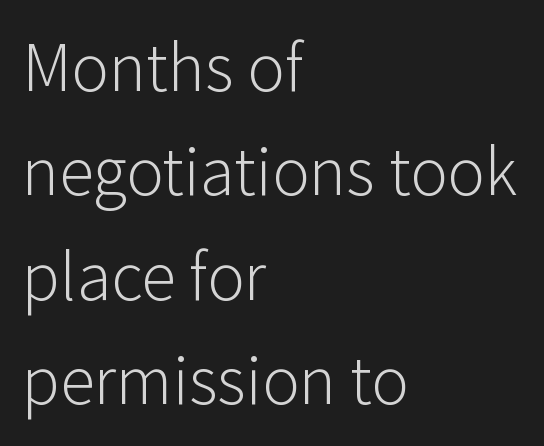
These lines sit exactly where default settings would place them. Letter spacing: default. The glyphs in this specimen are sans serif. Left-aligned paragraph, ragged on the right.
